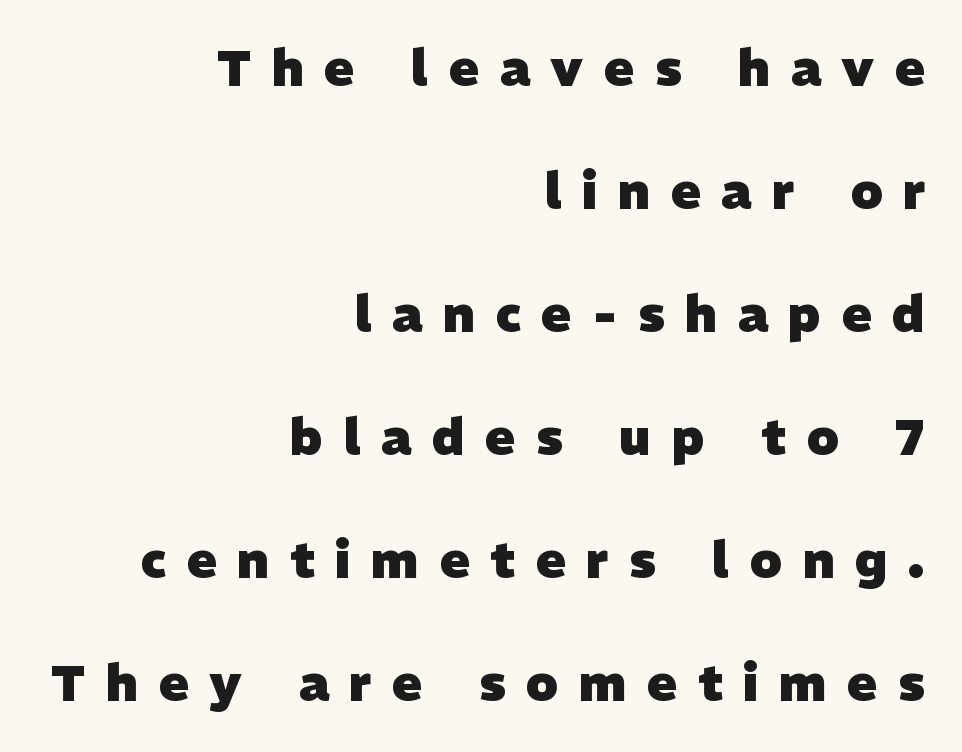
Q: Is the text bold? A: Yes.
Q: Is the typeface a serif or a sans-serif typeface? A: Sans-serif.
Q: Is the text underlined? A: No.
Q: How is the paragraph aligned? A: Right-aligned.
Q: Is the spacing between letters normal or unusually wide? A: Unusually wide.
Q: Is the spacing between lines tight, normal or loose? A: Loose.
Q: Width (condensed, normal, or wide)? A: Normal.
Q: Stroke contrast? A: Low.
Q: x-height? A: Medium.
Q: Monospaced? A: No.
